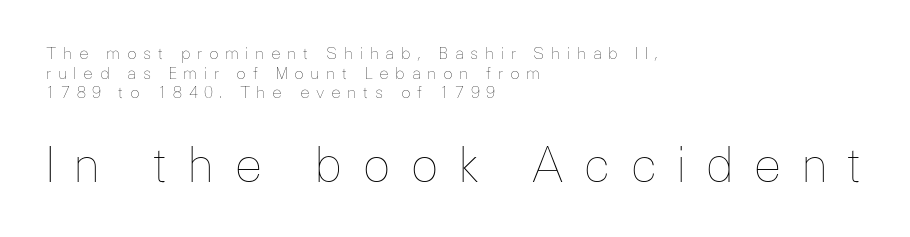
{"italic": "no", "bold": "no", "weight": "thin", "width": "normal", "stroke_contrast": "low", "x_height": "medium", "monospaced": "no", "underline": "no", "align": "left", "line_spacing_ratio": 1.23, "letter_spacing": "wide", "letter_spacing_em": 0.4, "larger_block": "second", "size_ratio": 2.94, "glyph_px": 47}
